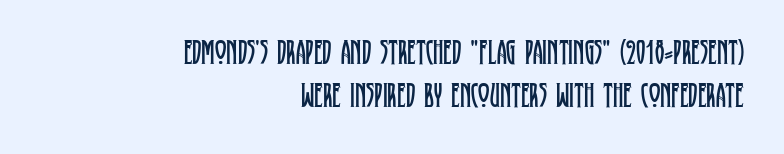
{"serif": "yes", "italic": "no", "bold": "no", "weight": "regular", "width": "condensed", "stroke_contrast": "low", "x_height": "large", "monospaced": "no", "underline": "no", "align": "right", "line_spacing_ratio": 1.22, "letter_spacing": "normal", "letter_spacing_em": 0.0, "glyph_px": 35}
